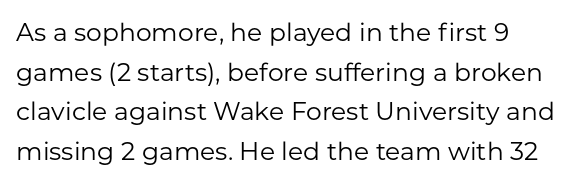
{"italic": "no", "bold": "no", "underline": "no", "line_spacing": "normal", "line_spacing_ratio": 1.59, "letter_spacing": "normal", "letter_spacing_em": 0.0, "glyph_px": 25}
